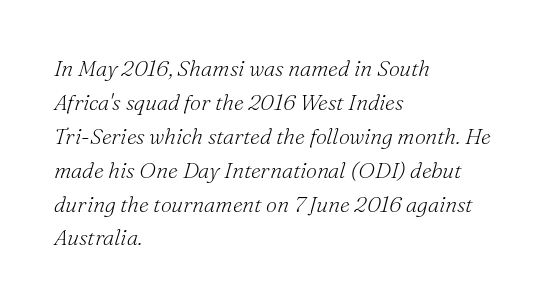
The image shows 22 px text type, italic (leaning right); set left-aligned, normal line spacing (1.54x), normal letter spacing, not underlined.
